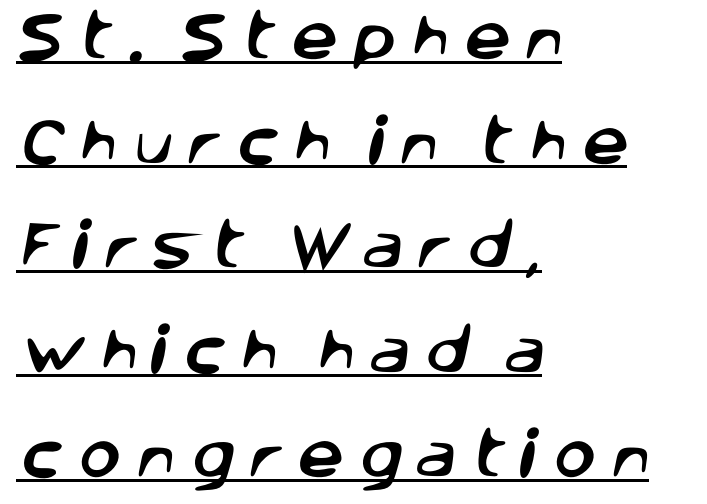
{"serif": "no", "width": "normal", "stroke_contrast": "low", "x_height": "large", "monospaced": "no", "underline": "yes", "align": "left", "line_spacing": "loose", "line_spacing_ratio": 2.01, "letter_spacing": "wide", "letter_spacing_em": 0.26, "glyph_px": 52}
